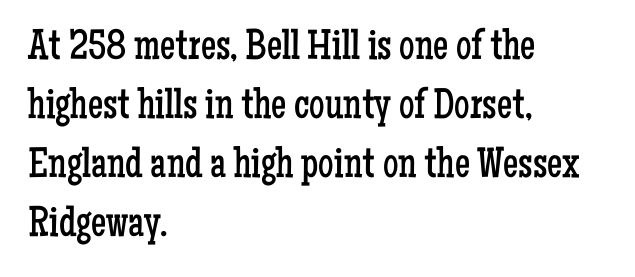
Q: Is the text bold? A: No.
Q: Is the text italic (slanted)? A: No, it is upright.
Q: Is the typeface a serif or a sans-serif typeface? A: Serif.
Q: Is the text underlined? A: No.
Q: How is the paragraph aligned? A: Left-aligned.
Q: Is the spacing between letters normal or unusually wide? A: Normal.
Q: Is the spacing between lines tight, normal or loose? A: Normal.
Q: Width (condensed, normal, or wide)? A: Condensed.
Q: Stroke contrast? A: Low.
Q: x-height? A: Medium.
Q: Monospaced? A: No.
